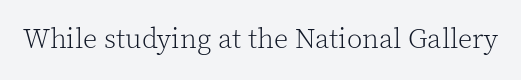
Q: Is the text bold? A: No.
Q: Is the text italic (slanted)? A: No, it is upright.
Q: Is the typeface a serif or a sans-serif typeface? A: Serif.
Q: Is the text underlined? A: No.
Q: Is the spacing between letters normal or unusually wide? A: Normal.
Q: Width (condensed, normal, or wide)? A: Normal.
Q: x-height? A: Medium.
Q: Monospaced? A: No.
